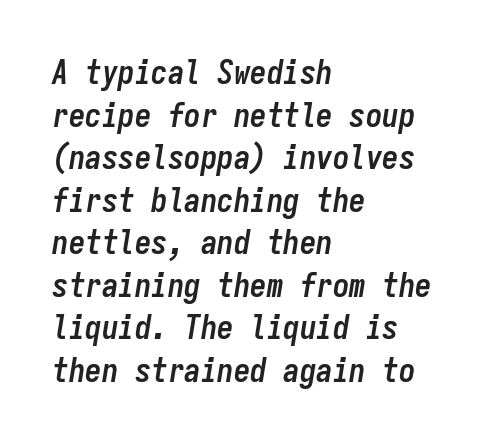
Q: Is the text bold? A: Yes.
Q: Is the text italic (slanted)? A: Yes, it leans right by about 9 degrees.
Q: Is the text underlined? A: No.
Q: How is the paragraph aligned? A: Left-aligned.
Q: Is the spacing between letters normal or unusually wide? A: Normal.
Q: Is the spacing between lines tight, normal or loose? A: Normal.
Q: Width (condensed, normal, or wide)? A: Condensed.
Q: Stroke contrast? A: Low.
Q: x-height? A: Medium.
Q: Monospaced? A: Yes.
